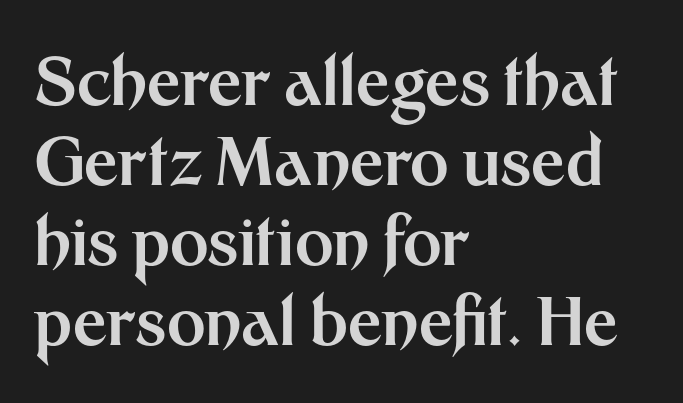
The image shows 66 px bold sans-serif type, upright; set left-aligned, line spacing 1.21x, normal letter spacing, not underlined; medium stroke contrast and a medium x-height.
